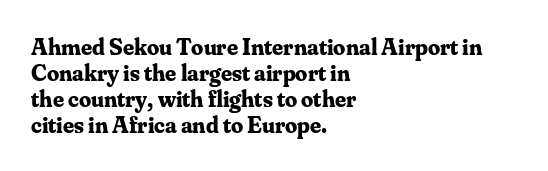
{"italic": "no", "bold": "yes", "underline": "no", "align": "left", "line_spacing": "tight", "line_spacing_ratio": 1.08, "letter_spacing": "normal", "letter_spacing_em": 0.0, "glyph_px": 24}
